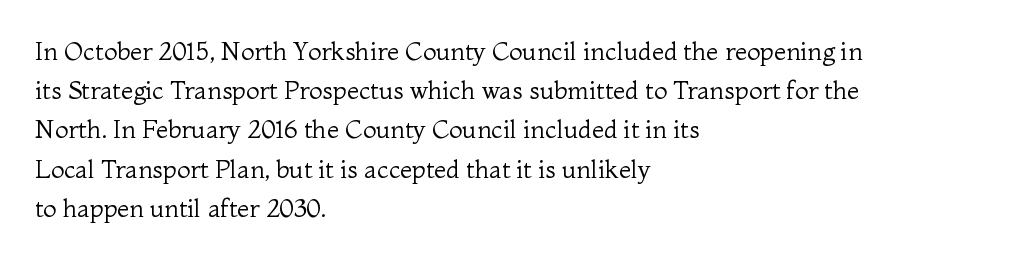
{"italic": "no", "bold": "no", "underline": "no", "align": "left", "line_spacing": "normal", "line_spacing_ratio": 1.57, "letter_spacing": "normal", "letter_spacing_em": 0.0, "glyph_px": 25}
